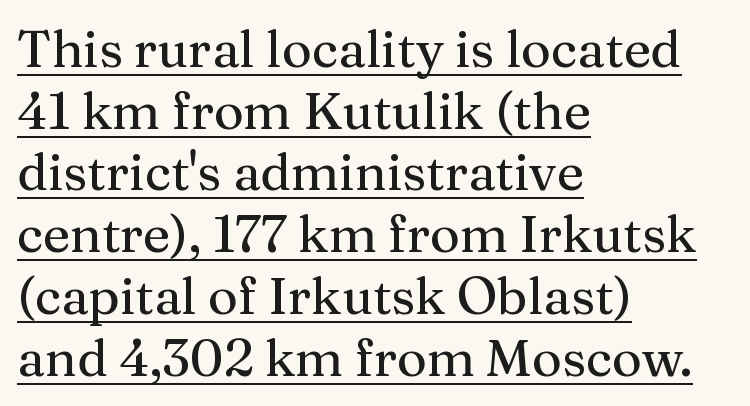
Q: Is the text italic (slanted)? A: No, it is upright.
Q: Is the typeface a serif or a sans-serif typeface? A: Serif.
Q: Is the text underlined? A: Yes.
Q: How is the paragraph aligned? A: Left-aligned.
Q: Is the spacing between letters normal or unusually wide? A: Normal.
Q: Width (condensed, normal, or wide)? A: Normal.
Q: Stroke contrast? A: Medium.
Q: x-height? A: Medium.
Q: Monospaced? A: No.
